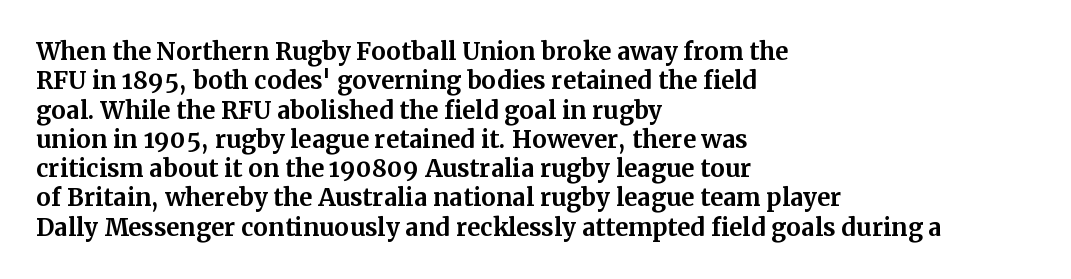
{"italic": "no", "bold": "yes", "underline": "no", "align": "left", "line_spacing_ratio": 1.22, "letter_spacing": "normal", "letter_spacing_em": 0.0, "glyph_px": 24}
